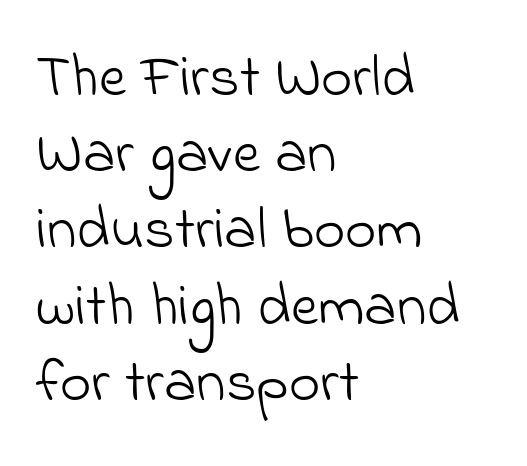
The image shows 60 px light sans-serif type; set left-aligned, normal line spacing (1.27x), normal letter spacing, not underlined; low stroke contrast and a small x-height.
